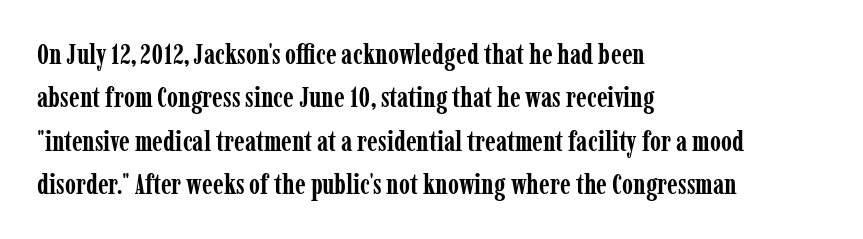
The image shows 28 px semibold, condensed serif type, upright; set left-aligned, normal line spacing (1.55x), normal letter spacing, not underlined; low stroke contrast and a medium x-height.
